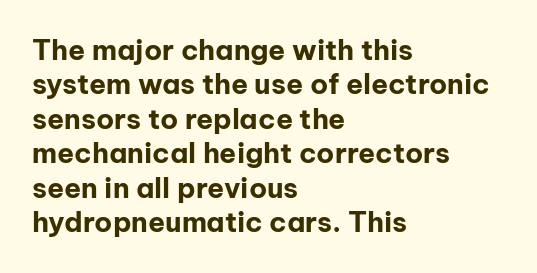
The image shows 28 px bold sans-serif type, upright; set left-aligned, line spacing 1.23x, normal letter spacing, not underlined; low stroke contrast and a medium x-height.
